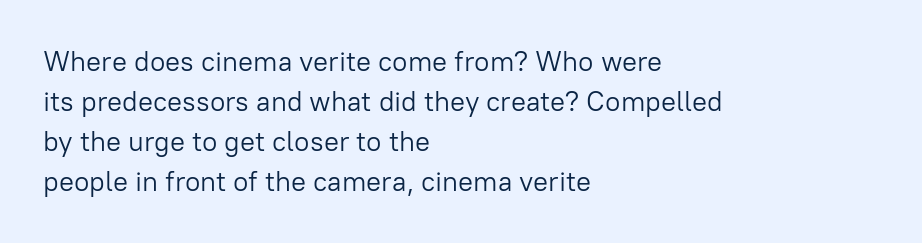
Q: Is the text bold? A: No.
Q: Is the text italic (slanted)? A: No, it is upright.
Q: Is the typeface a serif or a sans-serif typeface? A: Sans-serif.
Q: Is the text underlined? A: No.
Q: How is the paragraph aligned? A: Left-aligned.
Q: Is the spacing between letters normal or unusually wide? A: Normal.
Q: Is the spacing between lines tight, normal or loose? A: Normal.
Q: Width (condensed, normal, or wide)? A: Normal.
Q: Stroke contrast? A: Low.
Q: x-height? A: Medium.
Q: Monospaced? A: No.
